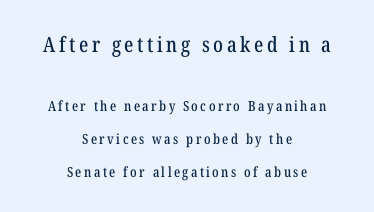
Q: Is the text italic (slanted)? A: No, it is upright.
Q: Is the text underlined? A: No.
Q: How is the paragraph aligned? A: Centered.
Q: Is the spacing between lines tight, normal or loose? A: Loose.
Q: Which block of text is set in a larger size, the first (top) or the second (bottom)? A: The first (top) one.
